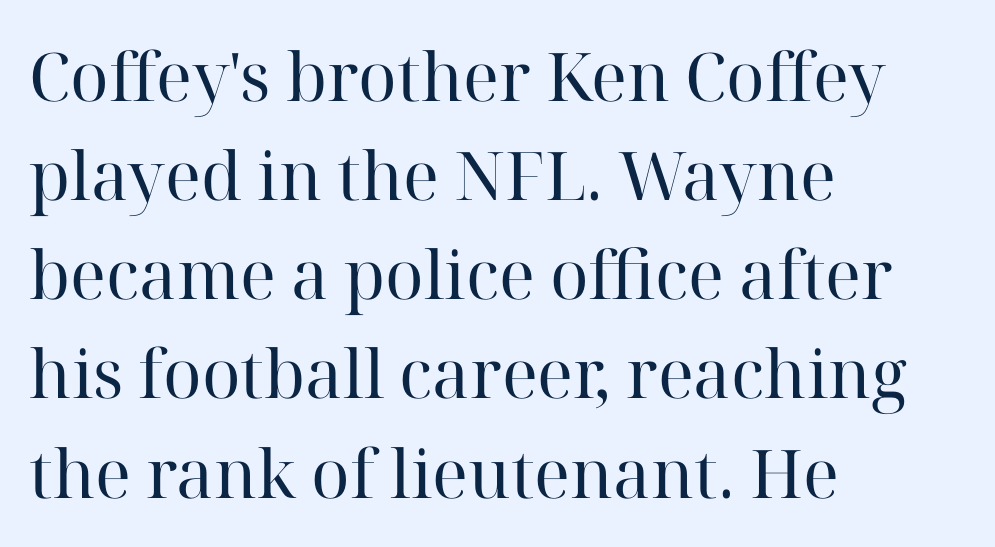
{"serif": "yes", "italic": "no", "bold": "no", "weight": "regular", "width": "normal", "stroke_contrast": "high", "x_height": "medium", "monospaced": "no", "underline": "no", "align": "left", "line_spacing": "normal", "line_spacing_ratio": 1.48, "letter_spacing": "normal", "letter_spacing_em": 0.0, "glyph_px": 67}
